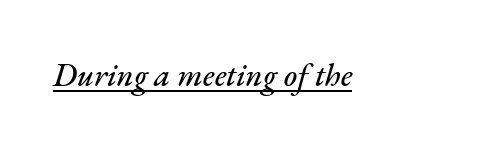
Does extra space separate the letters? No, they use regular spacing. Compared with ordinary roman type, these characters are visibly tilted. Check the space under the baseline: a stroke is drawn there. Each letter keeps its own natural width here, so spacing adapts to shape.
